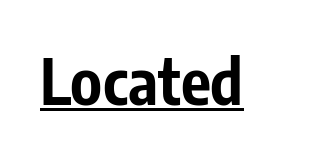
Compared with undecorated copy, this sample adds a rule below the words. Default kerning and tracking; the words read as compact shapes. Classification — sans serif. You could not count columns in this text — the font is proportionally spaced. The strokes are fattened all the way to bold. Upright lettering throughout.
